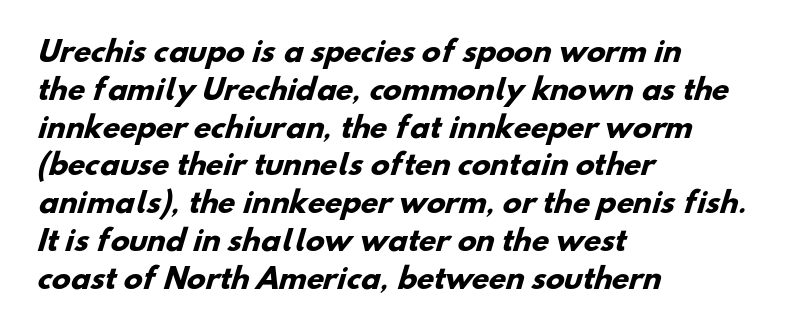
The image shows 28 px heavy sans-serif type; set left-aligned, normal line spacing (1.35x), normal letter spacing, not underlined; low stroke contrast and a small x-height.
